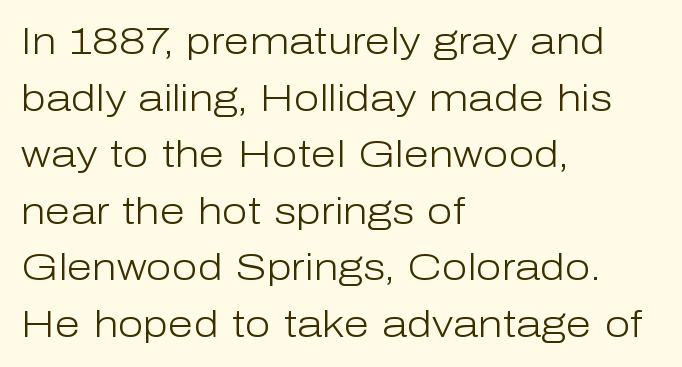
Q: Is the text bold? A: No.
Q: Is the text italic (slanted)? A: No, it is upright.
Q: Is the typeface a serif or a sans-serif typeface? A: Sans-serif.
Q: Is the text underlined? A: No.
Q: How is the paragraph aligned? A: Left-aligned.
Q: Is the spacing between letters normal or unusually wide? A: Normal.
Q: Is the spacing between lines tight, normal or loose? A: Normal.
Q: Width (condensed, normal, or wide)? A: Normal.
Q: Stroke contrast? A: Low.
Q: x-height? A: Medium.
Q: Monospaced? A: No.
